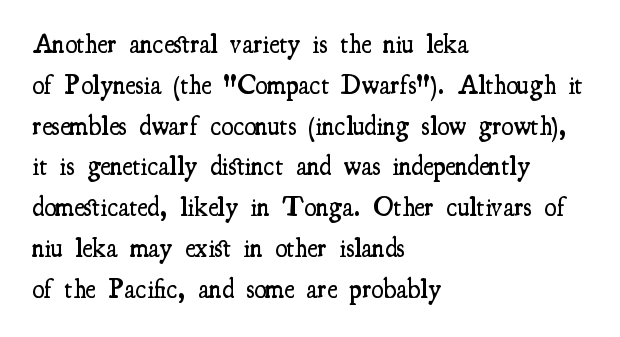
{"italic": "no", "bold": "semi", "underline": "no", "align": "left", "line_spacing": "normal", "line_spacing_ratio": 1.51, "letter_spacing": "normal", "letter_spacing_em": 0.0, "glyph_px": 27}
